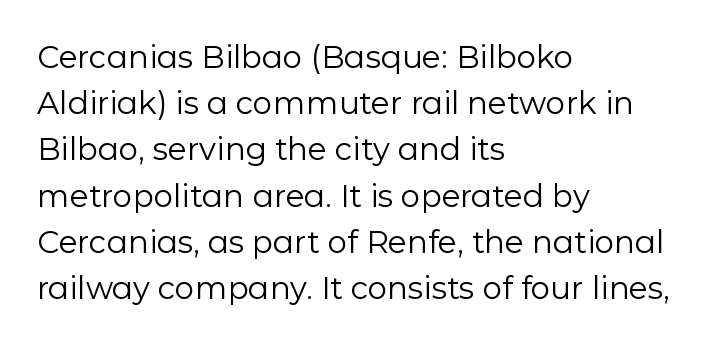
{"serif": "no", "italic": "no", "bold": "no", "weight": "regular", "width": "normal", "stroke_contrast": "low", "x_height": "medium", "monospaced": "no", "underline": "no", "align": "left", "line_spacing": "normal", "line_spacing_ratio": 1.49, "letter_spacing": "normal", "letter_spacing_em": 0.0, "glyph_px": 31}
